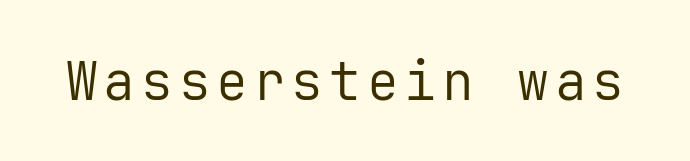
{"serif": "no", "italic": "no", "bold": "no", "weight": "regular", "width": "normal", "stroke_contrast": "low", "x_height": "medium", "monospaced": "yes", "underline": "no", "glyph_px": 53}
